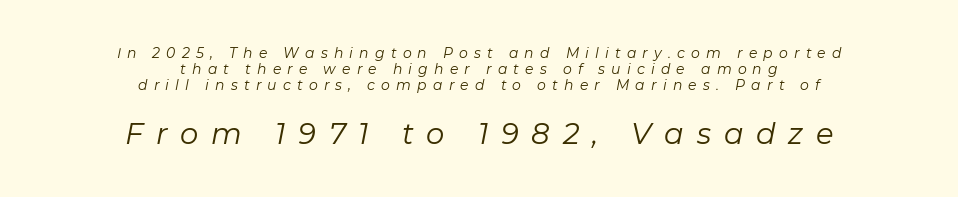
These lines stack symmetrically, like a column narrowing and widening about its center. This sample uses an oblique cut, with every glyph tilted off the vertical. Leading: reduced. Decoration check: the copy has no underline.
